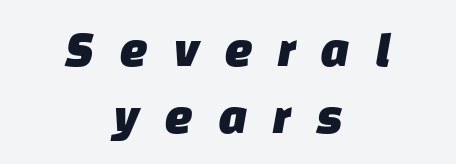
Each letter's strokes conclude bluntly, with no projecting serifs. In terms of leading, this rendering sits right in the middle. The lines are quadded center. Caption: expanded tracking, letters set apart. Honestly, there is no underline to notice here at all. The letters advance in unequal steps, a hallmark of proportional type.
